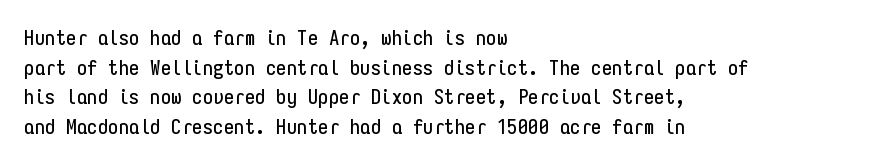
{"italic": "no", "underline": "no", "align": "left", "line_spacing": "normal", "line_spacing_ratio": 1.41, "letter_spacing": "normal", "letter_spacing_em": 0.0, "glyph_px": 21}
